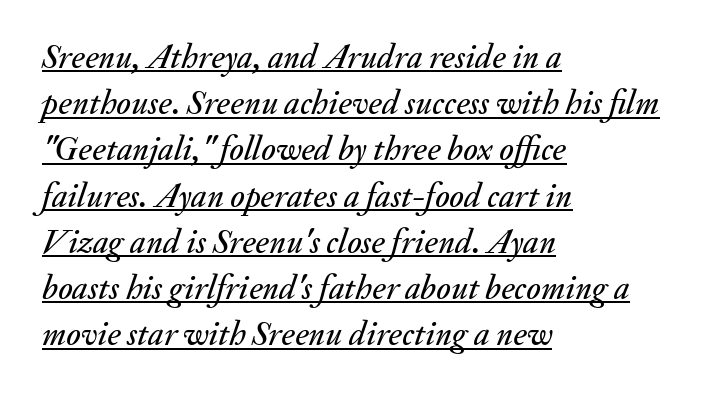
Q: Is the text italic (slanted)? A: Yes, it leans right by about 20 degrees.
Q: Is the text underlined? A: Yes.
Q: How is the paragraph aligned? A: Left-aligned.
Q: Is the spacing between letters normal or unusually wide? A: Normal.
Q: Is the spacing between lines tight, normal or loose? A: Normal.
Q: Width (condensed, normal, or wide)? A: Normal.
Q: Stroke contrast? A: Medium.
Q: x-height? A: Small.
Q: Monospaced? A: No.
